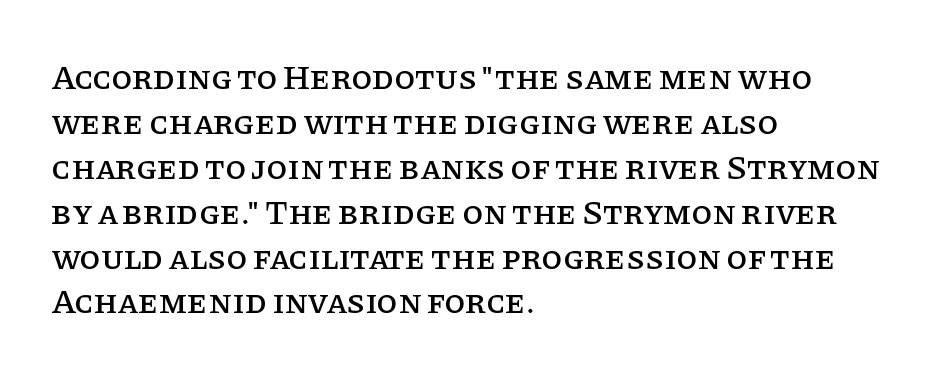
{"serif": "yes", "italic": "no", "width": "normal", "stroke_contrast": "low", "x_height": "large", "monospaced": "no", "underline": "no", "align": "left", "line_spacing": "normal", "line_spacing_ratio": 1.32, "letter_spacing": "normal", "letter_spacing_em": 0.0, "glyph_px": 34}
